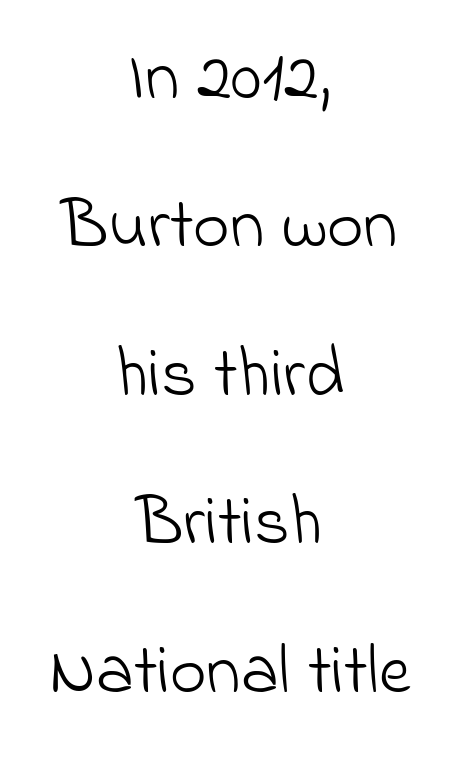
Q: Is the text bold? A: No.
Q: Is the typeface a serif or a sans-serif typeface? A: Sans-serif.
Q: Is the text underlined? A: No.
Q: How is the paragraph aligned? A: Centered.
Q: Is the spacing between letters normal or unusually wide? A: Normal.
Q: Is the spacing between lines tight, normal or loose? A: Loose.
Q: Width (condensed, normal, or wide)? A: Normal.
Q: Stroke contrast? A: Low.
Q: x-height? A: Small.
Q: Monospaced? A: No.
